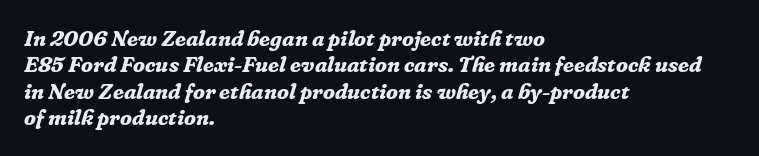
{"italic": "yes", "lean": "right", "slant_degrees": 16, "bold": "yes", "underline": "no", "align": "left", "line_spacing_ratio": 1.2, "letter_spacing": "normal", "letter_spacing_em": 0.0, "glyph_px": 22}
